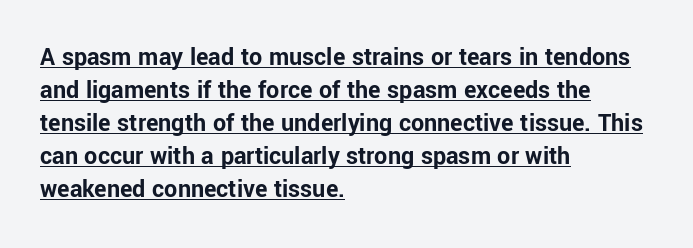
Where is the straight margin? On the left. Does the weight exceed regular? Yes, all the way to bold. These lines were composed using upright roman letters. The lettering is marked with a stroke running underneath it. The letters sit at their default tracking, neither squeezed nor spread.
